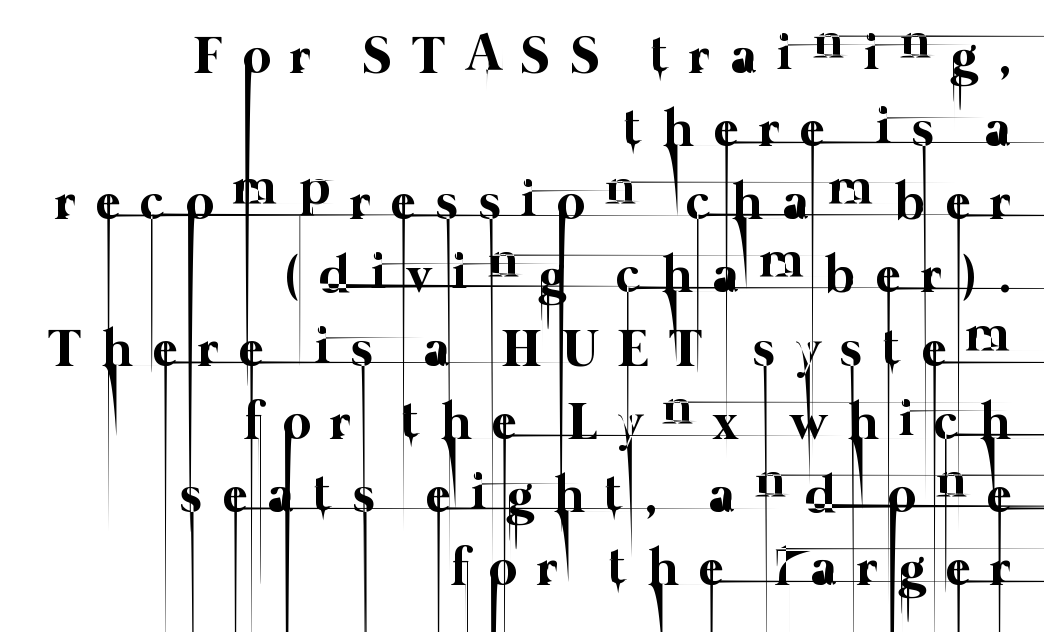
Q: Is the text bold? A: No.
Q: Is the text underlined? A: No.
Q: How is the paragraph aligned? A: Right-aligned.
Q: Is the spacing between letters normal or unusually wide? A: Unusually wide.
Q: Is the spacing between lines tight, normal or loose? A: Normal.
Q: Width (condensed, normal, or wide)? A: Normal.
Q: Stroke contrast? A: Low.
Q: x-height? A: Medium.
Q: Monospaced? A: No.
